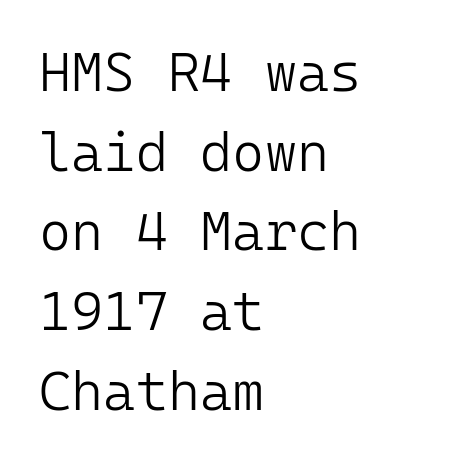
Any mark beneath the type? The region is blank. Short and long lines alike share a common starting point at left. The designer went with a sans here, leaving each stem footless. Ascenders rise straight up at ninety degrees. There is no visible air inserted between adjacent glyphs.
